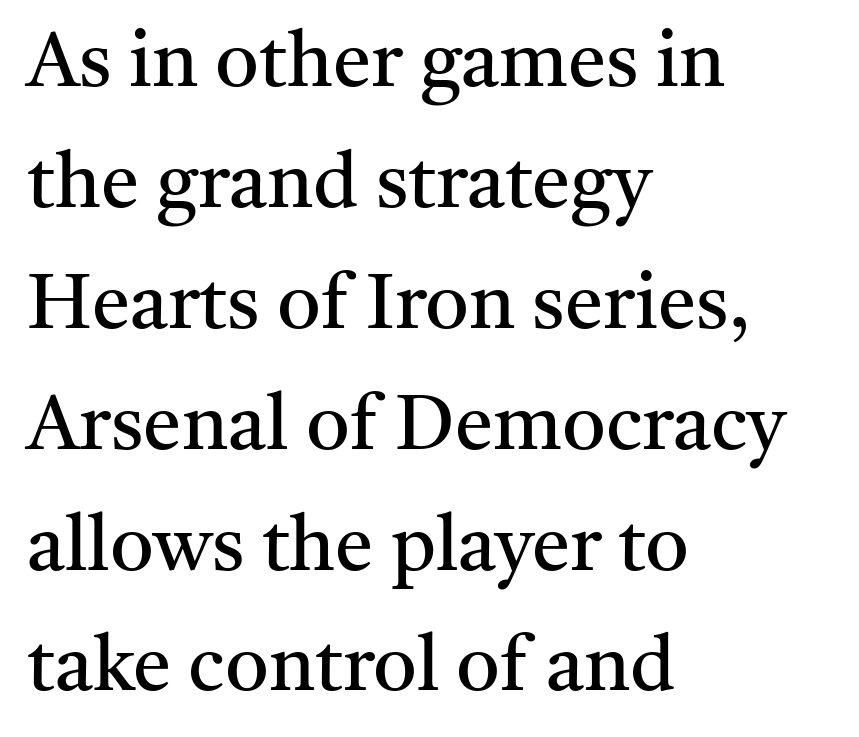
Q: Is the text bold? A: No.
Q: Is the text italic (slanted)? A: No, it is upright.
Q: Is the typeface a serif or a sans-serif typeface? A: Serif.
Q: Is the text underlined? A: No.
Q: How is the paragraph aligned? A: Left-aligned.
Q: Is the spacing between letters normal or unusually wide? A: Normal.
Q: Is the spacing between lines tight, normal or loose? A: Normal.
Q: Width (condensed, normal, or wide)? A: Normal.
Q: Stroke contrast? A: Medium.
Q: x-height? A: Medium.
Q: Monospaced? A: No.
